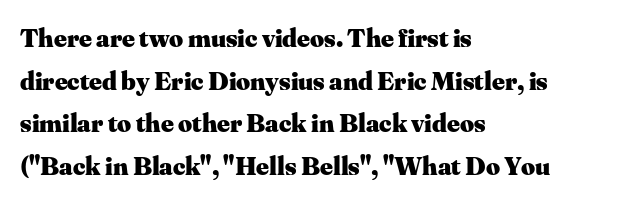
The image shows 27 px bold type, upright; set left-aligned, normal line spacing (1.58x), normal letter spacing, not underlined.
